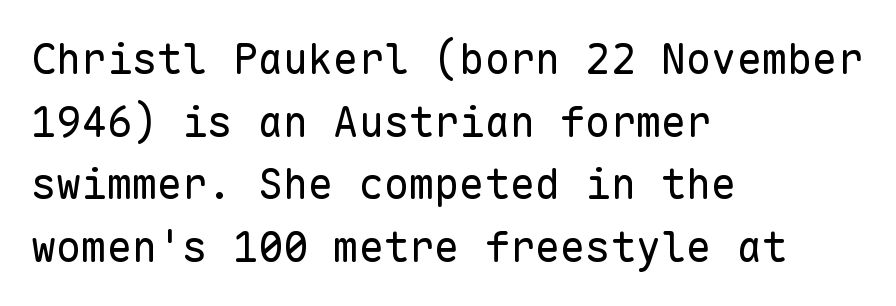
The image shows 42 px regular-weight sans-serif type, upright, monospaced; set left-aligned, normal line spacing (1.49x), normal letter spacing, not underlined; low stroke contrast and a medium x-height.
